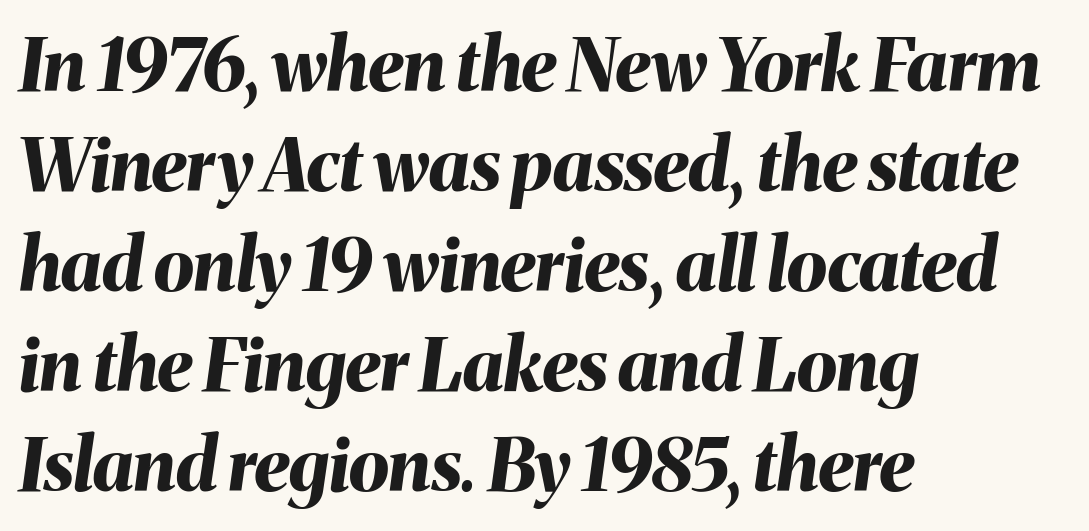
{"italic": "yes", "lean": "right", "slant_degrees": 8, "bold": "yes", "weight": "bold", "width": "normal", "stroke_contrast": "medium", "x_height": "medium", "monospaced": "no", "underline": "no", "align": "left", "line_spacing": "normal", "line_spacing_ratio": 1.37, "letter_spacing": "normal", "letter_spacing_em": 0.0, "glyph_px": 73}
